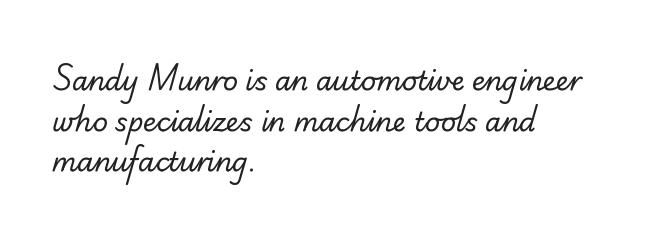
{"bold": "no", "underline": "no", "align": "left", "line_spacing": "normal", "line_spacing_ratio": 1.56, "letter_spacing": "normal", "letter_spacing_em": 0.0, "glyph_px": 26}
